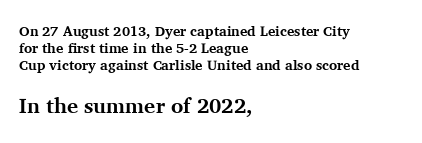
{"italic": "no", "bold": "yes", "underline": "no", "align": "left", "line_spacing_ratio": 1.23, "letter_spacing": "normal", "letter_spacing_em": 0.0, "larger_block": "second", "size_ratio": 1.5, "glyph_px": 21}
